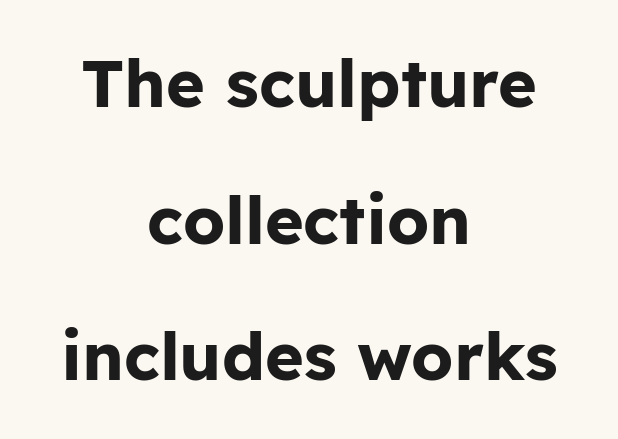
The passage shown is typed in a proportional face where columns would drift. Glance below the letters and you will spot only blank space. The designer went with a sans here, leaving each stem footless. Summary of vertical rhythm: relaxed, with wide interline spacing. Style check: upright.
